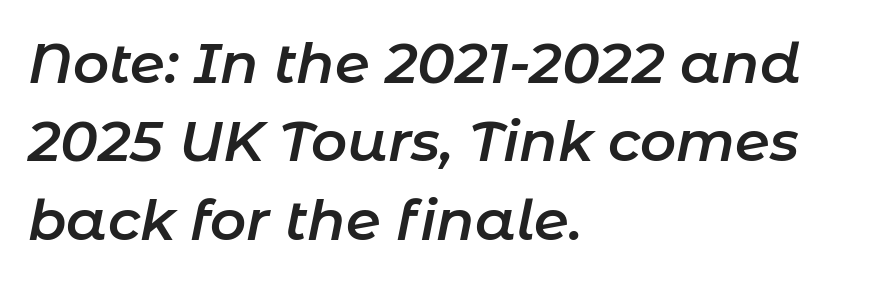
Q: Is the text bold? A: Semi-bold.
Q: Is the text italic (slanted)? A: Yes, it leans right by about 11 degrees.
Q: Is the text underlined? A: No.
Q: How is the paragraph aligned? A: Left-aligned.
Q: Is the spacing between letters normal or unusually wide? A: Normal.
Q: Is the spacing between lines tight, normal or loose? A: Normal.
Q: Width (condensed, normal, or wide)? A: Normal.
Q: Stroke contrast? A: Low.
Q: x-height? A: Medium.
Q: Monospaced? A: No.
